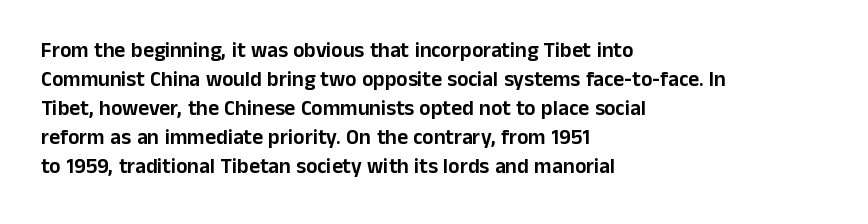
Q: Is the text italic (slanted)? A: No, it is upright.
Q: Is the text underlined? A: No.
Q: How is the paragraph aligned? A: Left-aligned.
Q: Is the spacing between letters normal or unusually wide? A: Normal.
Q: Is the spacing between lines tight, normal or loose? A: Normal.
